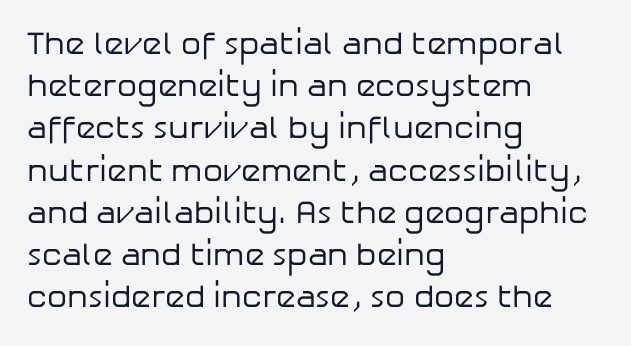
The image shows 32 px regular-weight sans-serif type, upright; set left-aligned, normal line spacing (1.32x), normal letter spacing, not underlined; low stroke contrast and a medium x-height.
